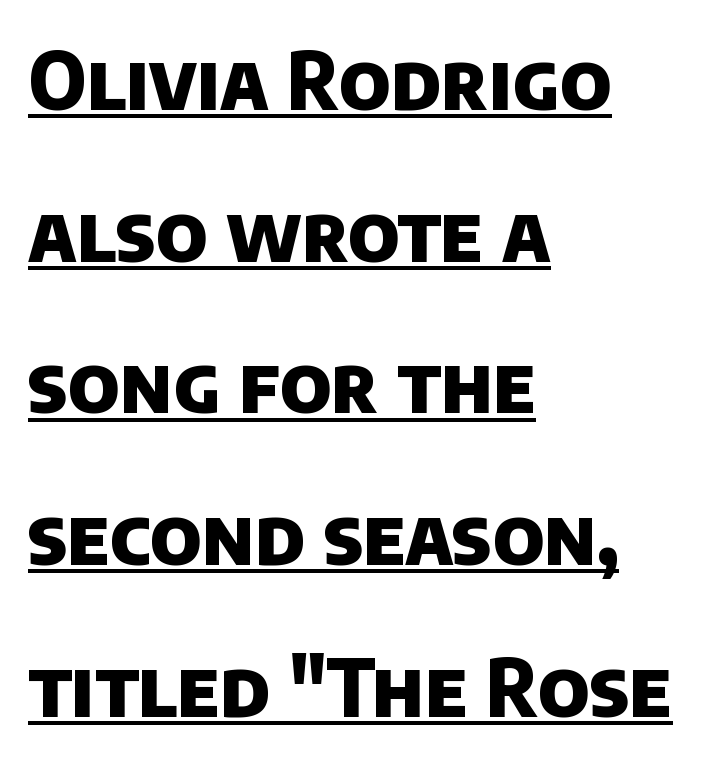
The compositor pushed each line to the left boundary. Each letter keeps its own natural width here, so spacing adapts to shape. Each glyph is drawn with heavy, bold strokes. What kind of face is this? One without serifs — a sans. Airy leading.
